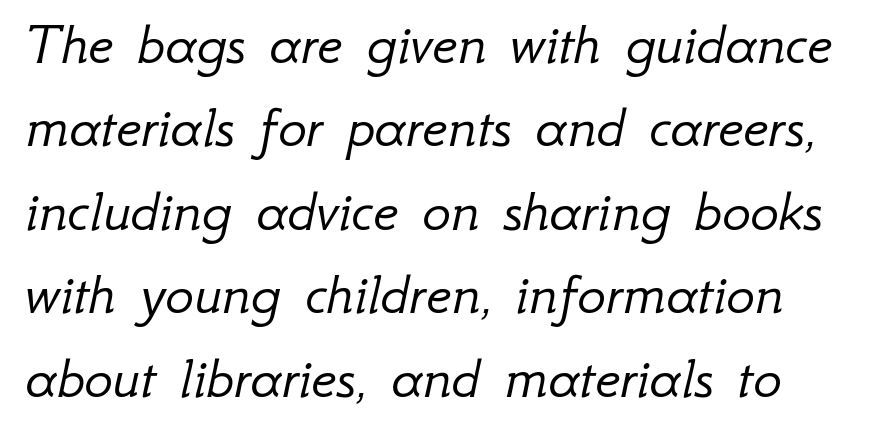
{"italic": "yes", "lean": "right", "slant_degrees": 12, "bold": "no", "weight": "light", "width": "normal", "stroke_contrast": "low", "x_height": "small", "monospaced": "no", "underline": "no", "line_spacing": "normal", "line_spacing_ratio": 1.39, "letter_spacing": "normal", "letter_spacing_em": 0.0, "glyph_px": 60}
